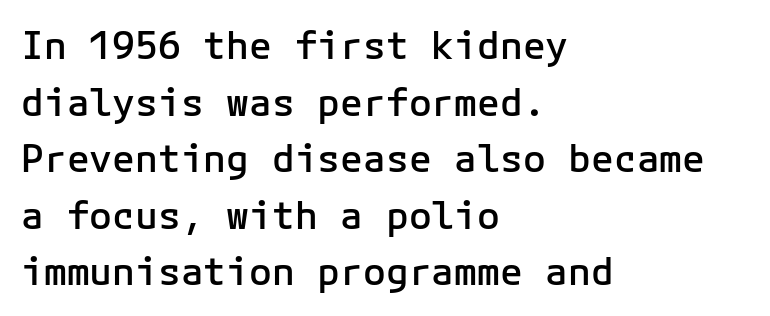
{"serif": "no", "italic": "no", "bold": "semi", "weight": "semibold", "width": "normal", "stroke_contrast": "low", "x_height": "medium", "monospaced": "yes", "underline": "no", "align": "left", "line_spacing": "normal", "line_spacing_ratio": 1.49, "letter_spacing": "normal", "letter_spacing_em": 0.0, "glyph_px": 38}
